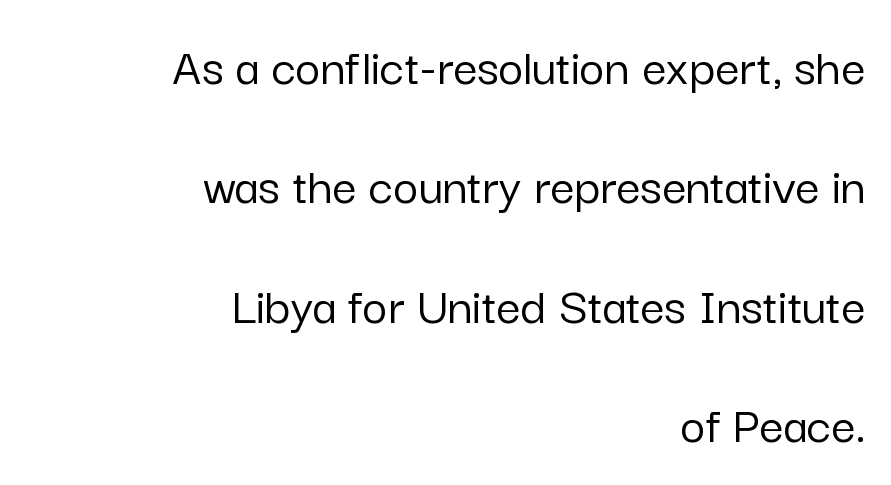
{"serif": "no", "italic": "no", "width": "normal", "stroke_contrast": "low", "x_height": "medium", "monospaced": "no", "underline": "no", "align": "right", "line_spacing": "loose", "line_spacing_ratio": 2.21, "letter_spacing": "normal", "letter_spacing_em": 0.0, "glyph_px": 54}
